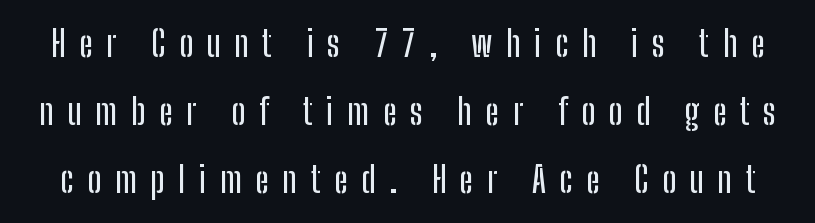
The image shows 36 px condensed sans-serif type, upright; set line spacing 1.89x, unusually wide letter spacing (+0.38 em), not underlined; low stroke contrast and a medium x-height.
